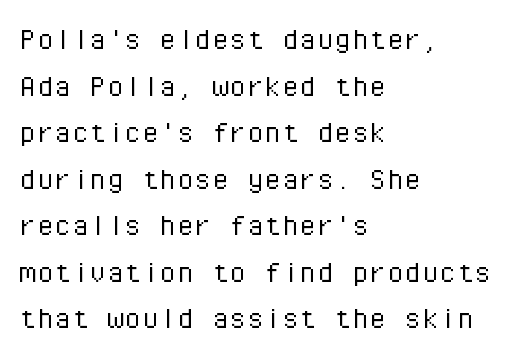
{"serif": "no", "italic": "no", "bold": "no", "weight": "light", "width": "normal", "stroke_contrast": "low", "x_height": "medium", "monospaced": "yes", "underline": "no", "align": "left", "line_spacing": "normal", "line_spacing_ratio": 1.33, "letter_spacing": "normal", "letter_spacing_em": 0.0, "glyph_px": 35}
